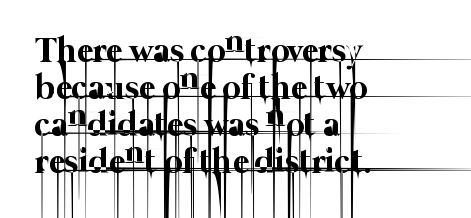
Q: Is the text bold? A: No.
Q: Is the text underlined? A: No.
Q: How is the paragraph aligned? A: Left-aligned.
Q: Is the spacing between letters normal or unusually wide? A: Normal.
Q: Is the spacing between lines tight, normal or loose? A: Tight.
Q: Width (condensed, normal, or wide)? A: Normal.
Q: Stroke contrast? A: Low.
Q: x-height? A: Medium.
Q: Monospaced? A: No.
